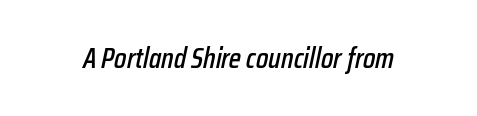
The image shows 29 px condensed type, italic (leaning right); set normal letter spacing, not underlined; low stroke contrast and a medium x-height.
